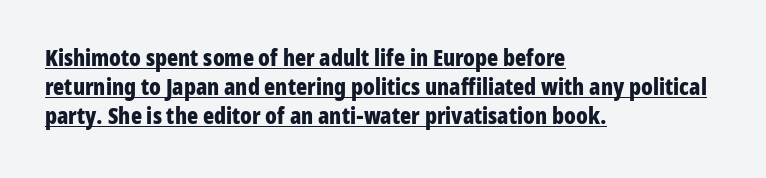
Q: Is the text bold? A: Yes.
Q: Is the text italic (slanted)? A: No, it is upright.
Q: Is the text underlined? A: Yes.
Q: How is the paragraph aligned? A: Left-aligned.
Q: Is the spacing between letters normal or unusually wide? A: Normal.
Q: Is the spacing between lines tight, normal or loose? A: Normal.
